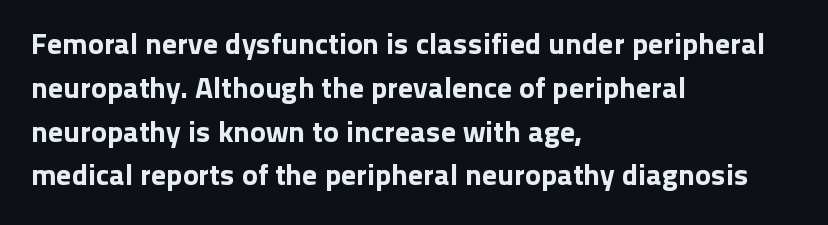
Q: Is the text italic (slanted)? A: No, it is upright.
Q: Is the typeface a serif or a sans-serif typeface? A: Sans-serif.
Q: Is the text underlined? A: No.
Q: How is the paragraph aligned? A: Left-aligned.
Q: Is the spacing between letters normal or unusually wide? A: Normal.
Q: Is the spacing between lines tight, normal or loose? A: Normal.
Q: Width (condensed, normal, or wide)? A: Normal.
Q: Stroke contrast? A: Low.
Q: x-height? A: Medium.
Q: Monospaced? A: No.
